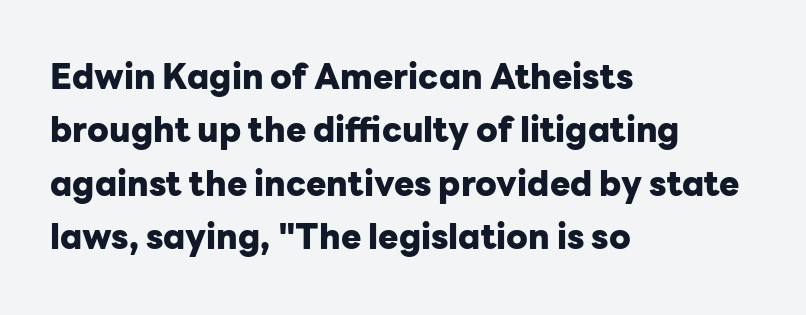
Character widths vary here, with narrow letters taking less room than wide ones. No extra tracking has been applied to these lines. Just letters on the line, the space beneath them empty. Honestly, the row spacing looks completely unremarkable. The face used here has the dense, thick strokes of a bold. The lines in this sample share a left origin and differ only in where they stop.
